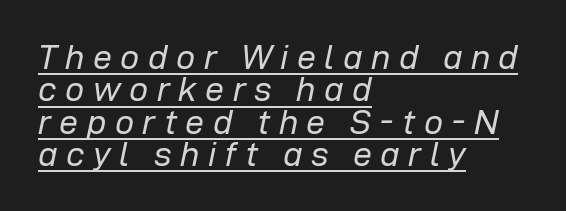
The rag falls on the right side of this text block. Tightly led — the rows are bunched. The passage shown leans; its letterforms are oblique. A typographer would call this underscored text. The weight tops out at a normal text grade.
